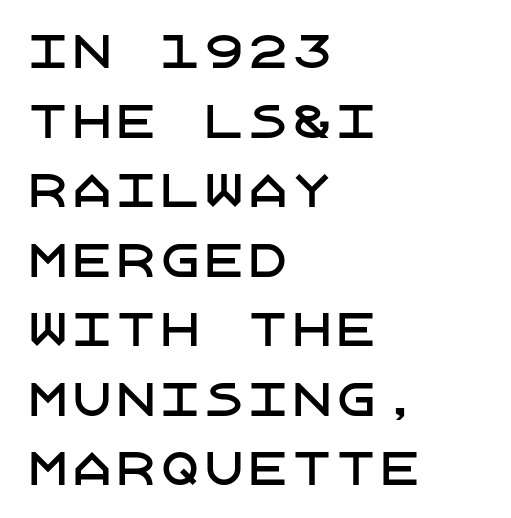
{"serif": "no", "italic": "no", "width": "normal", "stroke_contrast": "low", "x_height": "large", "underline": "no", "align": "left", "line_spacing": "normal", "line_spacing_ratio": 1.58, "letter_spacing": "normal", "letter_spacing_em": 0.0, "glyph_px": 44}
